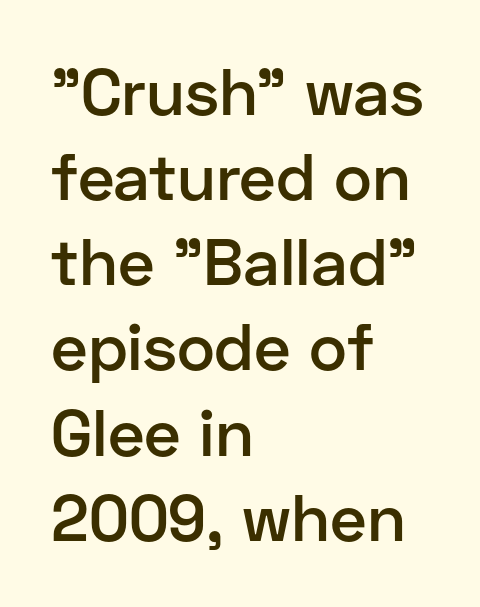
Q: Is the text bold? A: Semi-bold.
Q: Is the text italic (slanted)? A: No, it is upright.
Q: Is the typeface a serif or a sans-serif typeface? A: Sans-serif.
Q: Is the text underlined? A: No.
Q: How is the paragraph aligned? A: Left-aligned.
Q: Is the spacing between letters normal or unusually wide? A: Normal.
Q: Is the spacing between lines tight, normal or loose? A: Normal.
Q: Width (condensed, normal, or wide)? A: Normal.
Q: Stroke contrast? A: Low.
Q: x-height? A: Medium.
Q: Monospaced? A: No.
